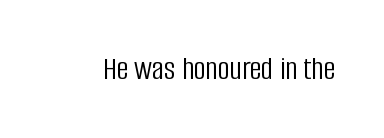
This rendering features lettering with no underline. If you drew a line through each stem, it would be perfectly vertical. Spacing verdict: proportional, widths tailored to each character. The horizontal fit of the characters is conventional and even. Unlike a traditional serif, this face leaves its strokes unadorned. Ink coverage per letter is moderate at most.
